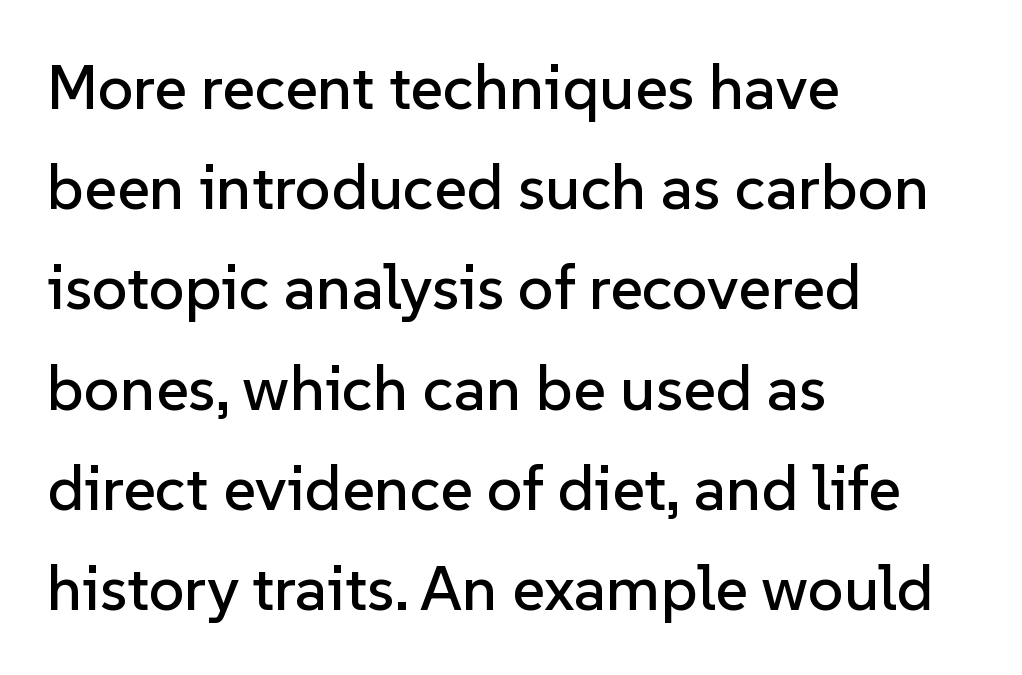
The image shows 63 px sans-serif type, upright; set left-aligned, normal line spacing (1.59x), normal letter spacing, not underlined; low stroke contrast and a medium x-height.
